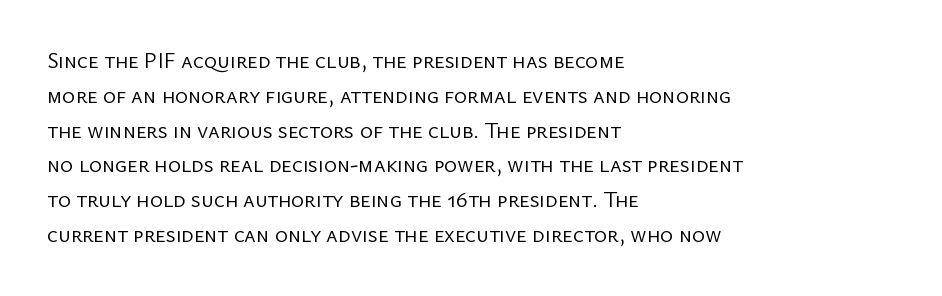
All the whitespace from short lines collects on the right. No extra tracking has been applied to these lines. Characters remain perfectly vertical along every line. The space beneath each line is pristine and unruled. Vertical stems look standard width or narrower in stroke.
